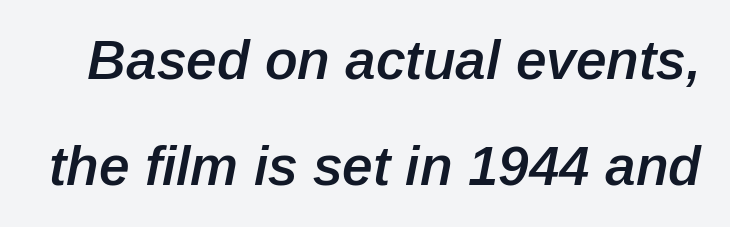
The image shows 55 px semibold type, italic (leaning right); set loose line spacing (1.93x), normal letter spacing, not underlined; low stroke contrast and a medium x-height.
